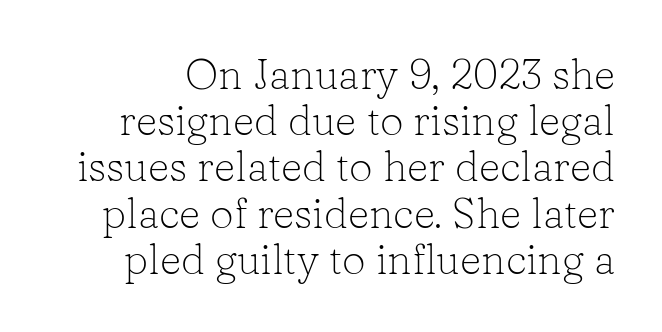
Q: Is the text bold? A: No.
Q: Is the text italic (slanted)? A: No, it is upright.
Q: Is the typeface a serif or a sans-serif typeface? A: Serif.
Q: Is the text underlined? A: No.
Q: Is the spacing between letters normal or unusually wide? A: Normal.
Q: Is the spacing between lines tight, normal or loose? A: Tight.
Q: Width (condensed, normal, or wide)? A: Normal.
Q: Stroke contrast? A: Low.
Q: x-height? A: Medium.
Q: Monospaced? A: No.
